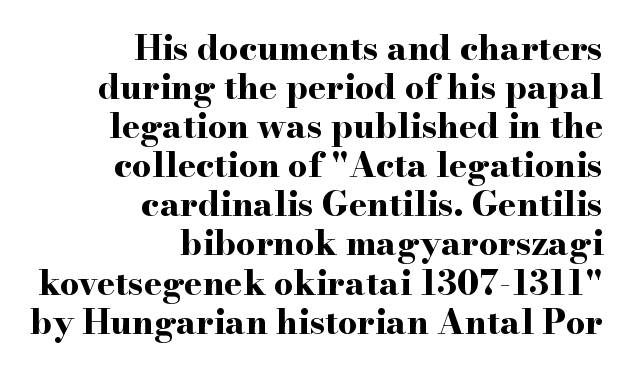
{"serif": "yes", "italic": "no", "bold": "yes", "weight": "bold", "width": "wide", "stroke_contrast": "high", "x_height": "small", "monospaced": "no", "underline": "no", "align": "right", "line_spacing": "tight", "line_spacing_ratio": 1.15, "letter_spacing": "normal", "letter_spacing_em": 0.0, "glyph_px": 34}
